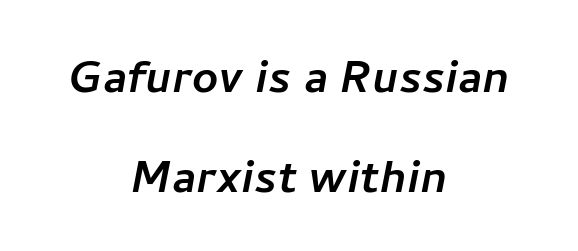
Do the characters align in a grid? No, the font is proportional. Check where the strokes stop: nothing finishes them off — pure sans. The baseline area is clear. Words appear dense and cohesive because spacing is normal. Typeset on center — no edge is straight.
